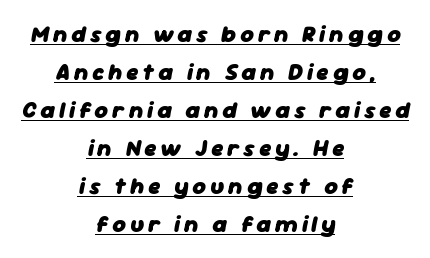
{"italic": "yes", "lean": "right", "slant_degrees": 11, "bold": "yes", "underline": "yes", "align": "center", "line_spacing": "normal", "line_spacing_ratio": 1.65, "glyph_px": 23}
